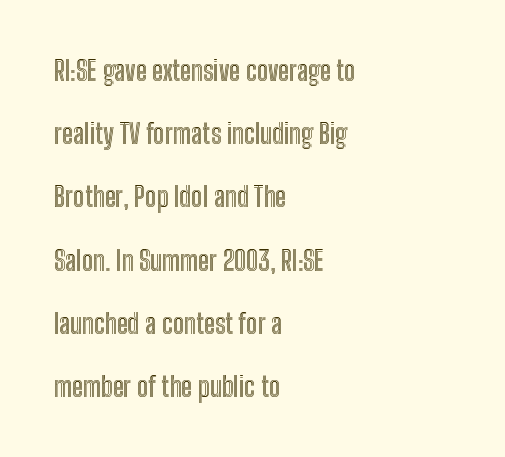
The image shows 27 px text type, upright; set left-aligned, loose line spacing (2.34x), normal letter spacing, not underlined.
